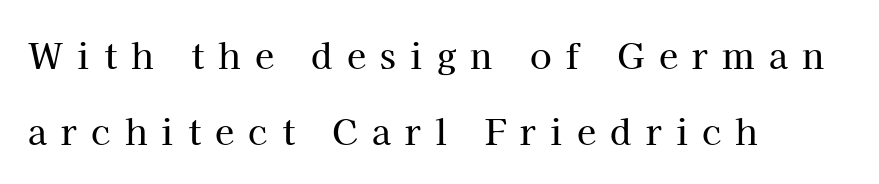
The image shows 35 px serif type, upright; set left-aligned, loose line spacing (2.16x), unusually wide letter spacing (+0.41 em), not underlined; high stroke contrast and a medium x-height.
